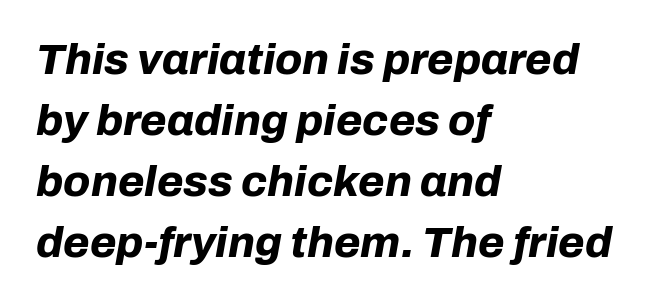
The image shows 43 px bold type, italic (leaning right); set left-aligned, normal line spacing (1.42x), normal letter spacing, not underlined; low stroke contrast and a medium x-height.
